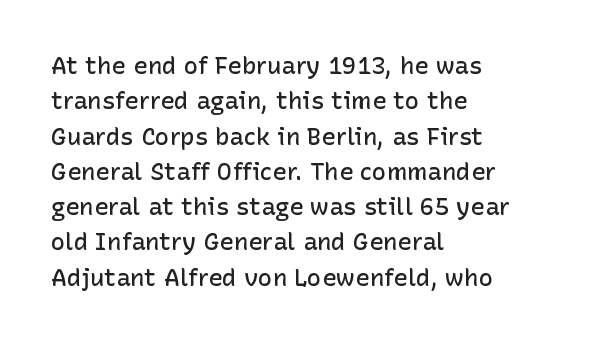
The image shows 24 px text type, upright; set left-aligned, normal line spacing (1.47x), normal letter spacing, not underlined.
